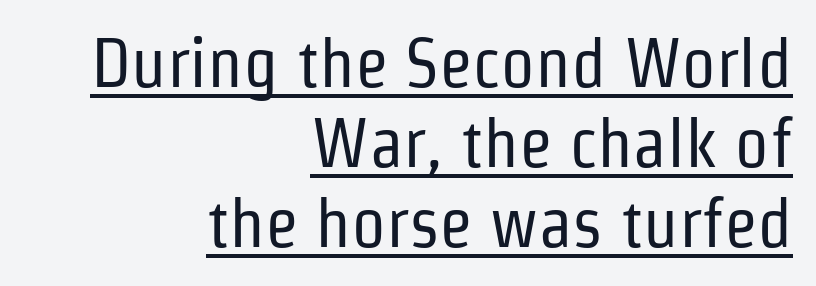
The image shows 69 px regular-weight, condensed sans-serif type, upright; set right-aligned, line spacing 1.16x, normal letter spacing, underlined; low stroke contrast and a medium x-height.
